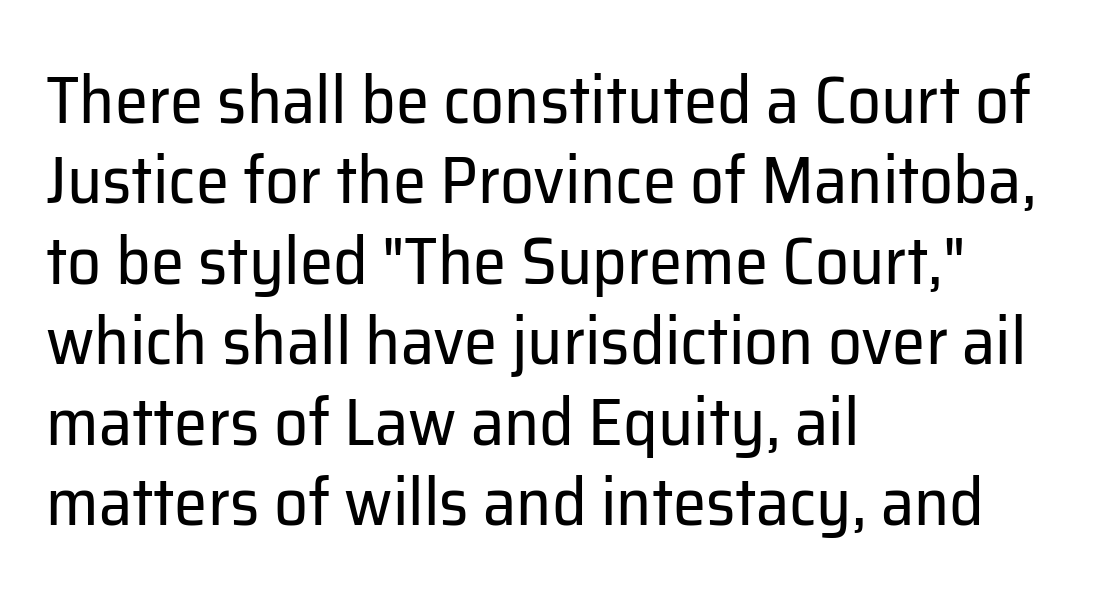
Bare-footed words on every line. Standard letterfit; no display-style spreading of the glyphs. Characters remain perfectly vertical along every line. Spacing verdict: proportional, widths tailored to each character. Does the copy run flush right? No — it runs flush left.
